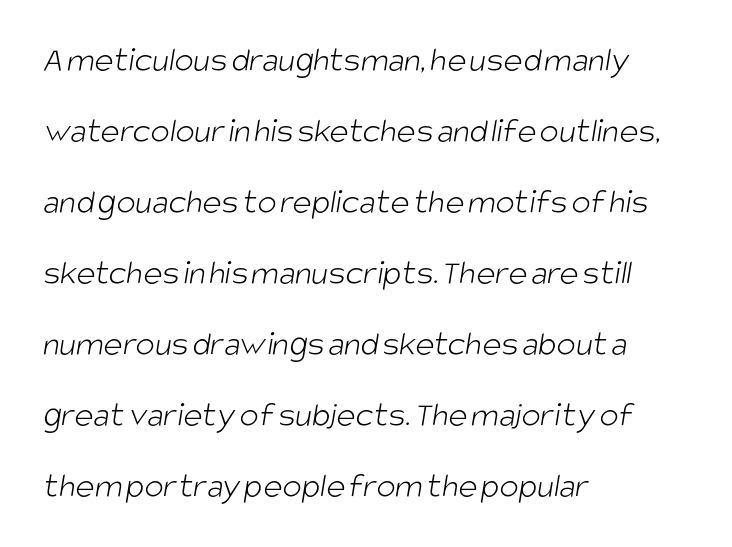
The image shows 36 px light, condensed sans-serif type; set left-aligned, loose line spacing (1.97x), normal letter spacing, not underlined; low stroke contrast and a large x-height.
